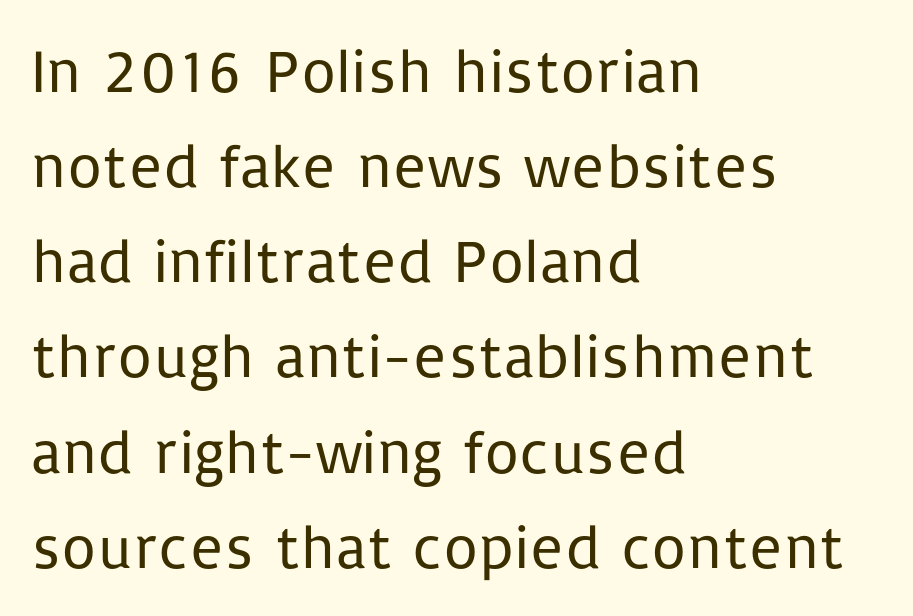
Q: Is the text bold? A: No.
Q: Is the text italic (slanted)? A: No, it is upright.
Q: Is the typeface a serif or a sans-serif typeface? A: Sans-serif.
Q: Is the text underlined? A: No.
Q: How is the paragraph aligned? A: Left-aligned.
Q: Is the spacing between letters normal or unusually wide? A: Normal.
Q: Is the spacing between lines tight, normal or loose? A: Normal.
Q: Width (condensed, normal, or wide)? A: Normal.
Q: Stroke contrast? A: Low.
Q: x-height? A: Medium.
Q: Monospaced? A: No.
